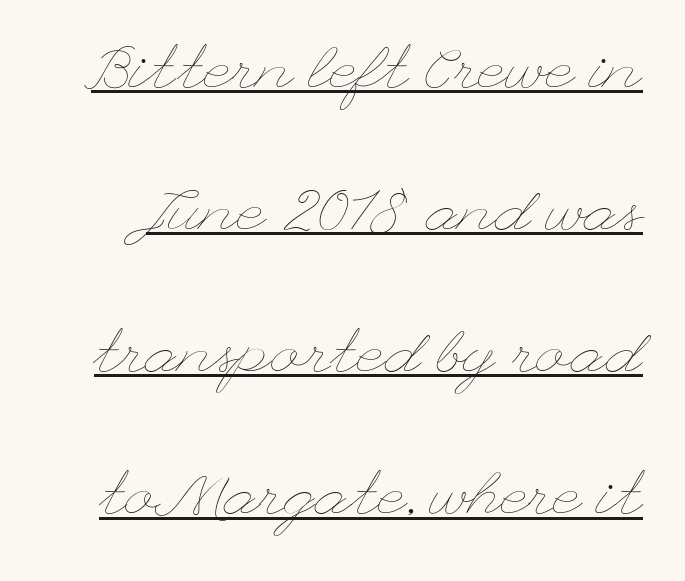
The image shows 61 px thin, wide type; set loose line spacing (2.33x), normal letter spacing, underlined; low stroke contrast and a small x-height.
